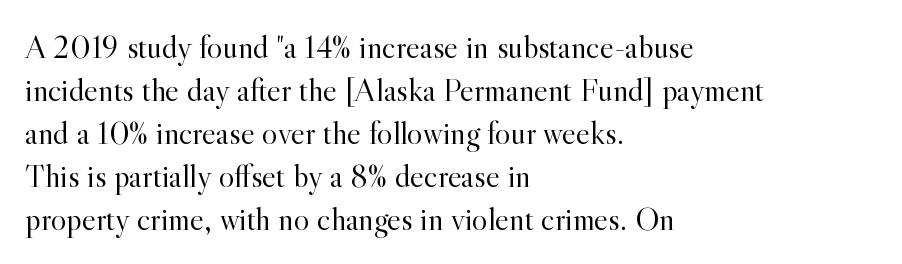
The image shows 33 px light serif type, upright; set left-aligned, normal line spacing (1.3x), normal letter spacing, not underlined; a small x-height.
